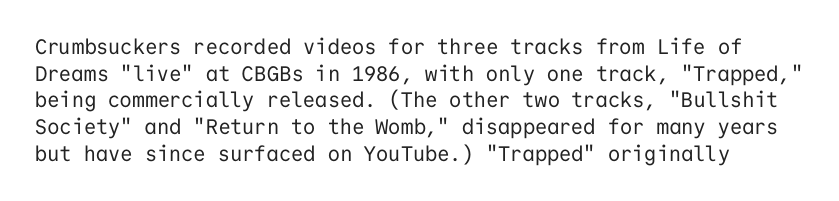
Q: Is the text bold? A: No.
Q: Is the text italic (slanted)? A: No, it is upright.
Q: Is the text underlined? A: No.
Q: Is the spacing between letters normal or unusually wide? A: Normal.
Q: Is the spacing between lines tight, normal or loose? A: Normal.
